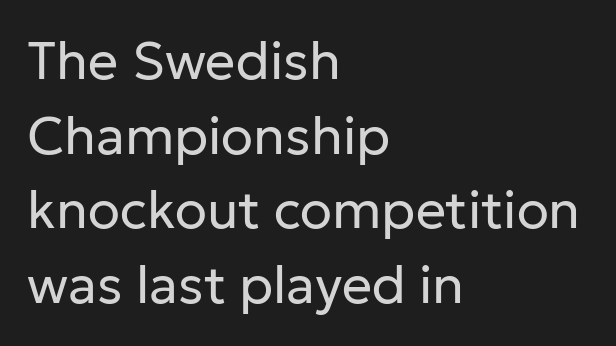
Unlike a traditional serif, this face leaves its strokes unadorned. Does the leading feel generous? No, just average. The characters are drawn with everyday or finer stroke widths. This sample uses plain, unmodified letter spacing.
